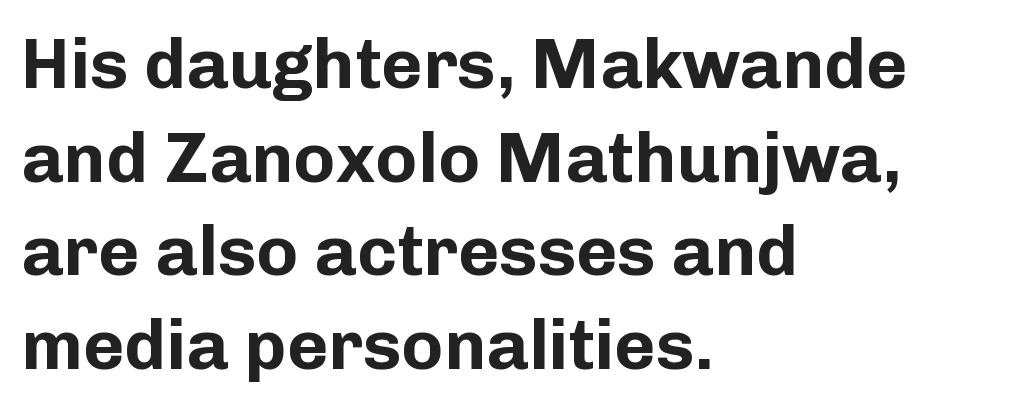
The image shows 71 px bold sans-serif type, upright; set left-aligned, normal line spacing (1.32x), normal letter spacing, not underlined; low stroke contrast and a medium x-height.
